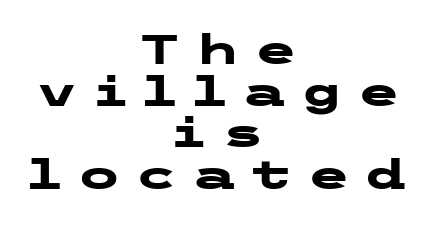
{"serif": "no", "italic": "no", "bold": "yes", "weight": "heavy", "width": "wide", "stroke_contrast": "low", "x_height": "medium", "underline": "no", "align": "center", "line_spacing": "tight", "line_spacing_ratio": 1.04, "letter_spacing": "wide", "letter_spacing_em": 0.34, "glyph_px": 40}
